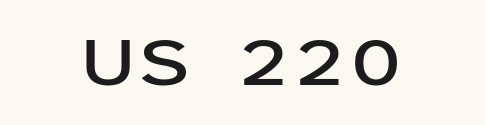
{"serif": "no", "italic": "no", "width": "wide", "stroke_contrast": "low", "x_height": "medium", "underline": "no", "letter_spacing": "normal", "letter_spacing_em": 0.0, "glyph_px": 64}
